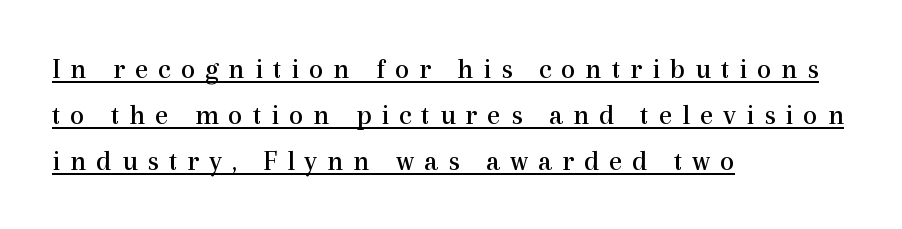
{"serif": "yes", "italic": "no", "bold": "no", "weight": "regular", "width": "normal", "x_height": "medium", "monospaced": "no", "underline": "yes", "align": "left", "line_spacing": "normal", "line_spacing_ratio": 1.58, "letter_spacing": "wide", "letter_spacing_em": 0.34, "glyph_px": 29}
